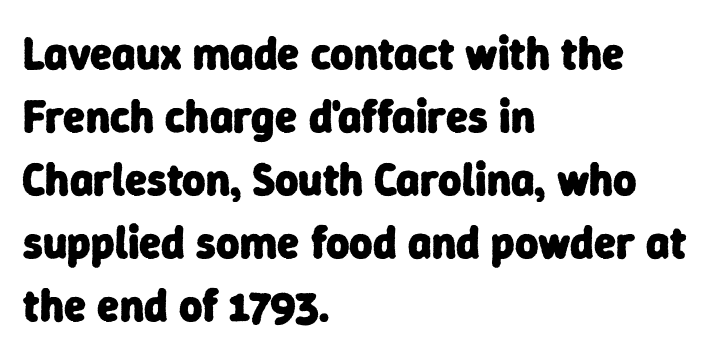
The image shows 45 px heavy sans-serif type; set left-aligned, normal line spacing (1.4x), normal letter spacing, not underlined; low stroke contrast and a medium x-height.
